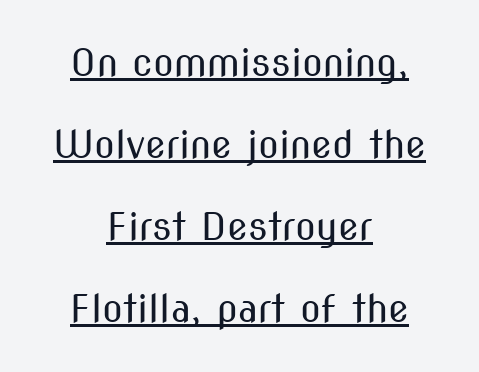
Q: Is the text bold? A: No.
Q: Is the text italic (slanted)? A: No, it is upright.
Q: Is the typeface a serif or a sans-serif typeface? A: Sans-serif.
Q: Is the text underlined? A: Yes.
Q: How is the paragraph aligned? A: Centered.
Q: Is the spacing between letters normal or unusually wide? A: Normal.
Q: Is the spacing between lines tight, normal or loose? A: Loose.
Q: Width (condensed, normal, or wide)? A: Condensed.
Q: Stroke contrast? A: Medium.
Q: x-height? A: Medium.
Q: Monospaced? A: No.
